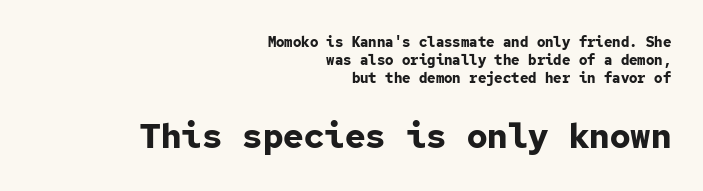
This sample uses a sans-serif face. This sample uses an upright cut, with every glyph sitting square on the baseline. The rendering uses typewriter-style spacing with identical character cells. The later block is typeset at a bigger size than the earlier block. Students, observe: this is what conventionally led text looks like. The letterforms sit shoulder to shoulder at normal distance.
